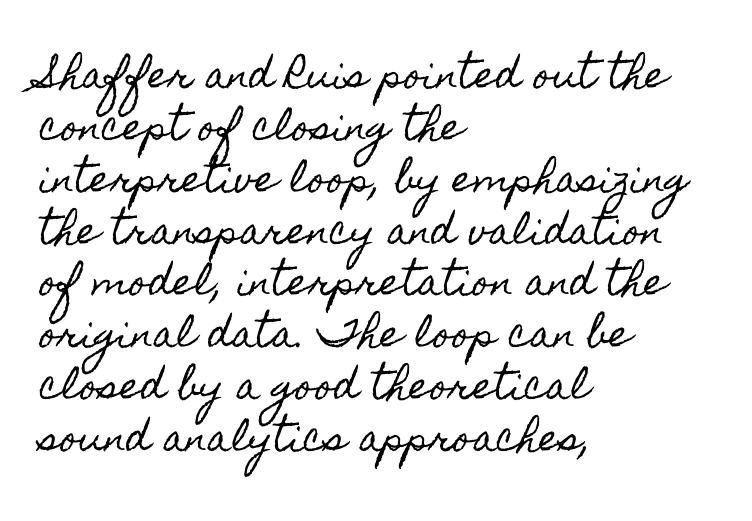
{"width": "condensed", "x_height": "small", "monospaced": "no", "underline": "no", "align": "left", "line_spacing": "normal", "line_spacing_ratio": 1.44, "letter_spacing": "normal", "letter_spacing_em": 0.0, "glyph_px": 36}
